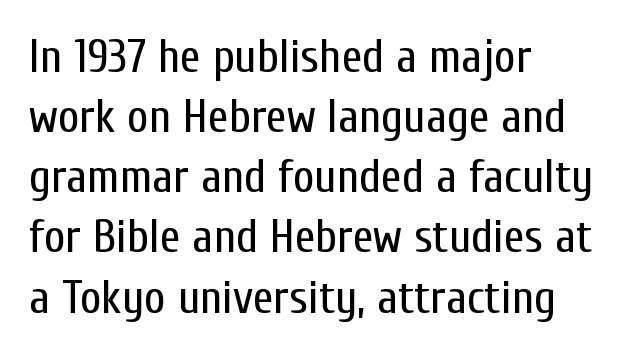
The image shows 47 px regular-weight, condensed sans-serif type, upright; set left-aligned, normal line spacing (1.28x), normal letter spacing, not underlined; low stroke contrast and a medium x-height.
